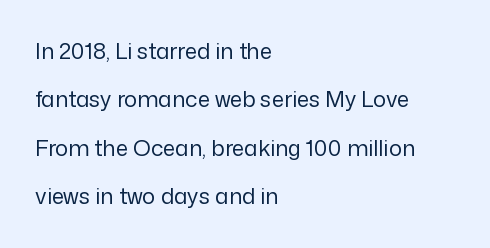
The image shows 22 px text type, upright; set left-aligned, loose line spacing (2.2x), normal letter spacing, not underlined.
